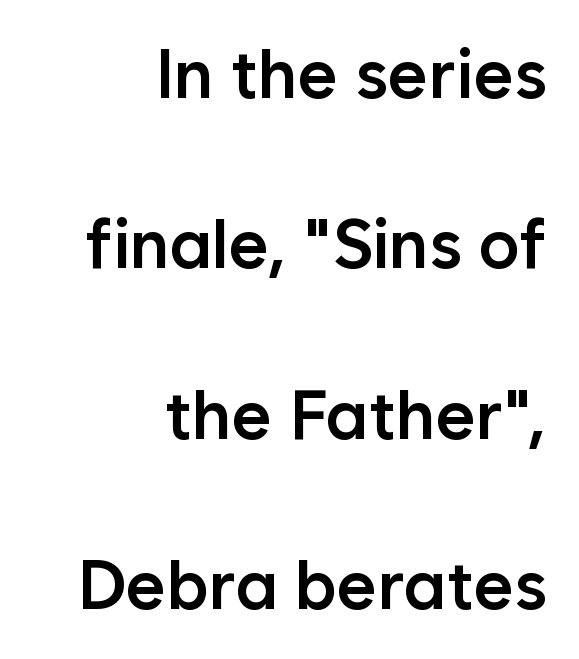
Grotesque or geometric, the face here clearly has no serifs. A typesetter would call this leading open, well beyond the default. The paragraph shown leans on its right margin. Rule under the text: the space is simply empty. This sample has the flowing, uneven cadence of proportional lettering. This is moderately heavy type, rendered in semibold.
